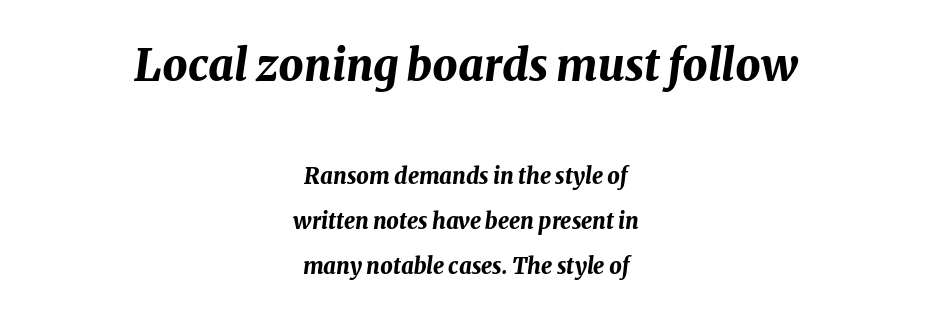
Q: Is the text bold? A: Yes.
Q: Is the text italic (slanted)? A: Yes, it leans right by about 8 degrees.
Q: Is the text underlined? A: No.
Q: How is the paragraph aligned? A: Centered.
Q: Is the spacing between letters normal or unusually wide? A: Normal.
Q: Is the spacing between lines tight, normal or loose? A: Loose.
Q: Which block of text is set in a larger size, the first (top) or the second (bottom)? A: The first (top) one.
Q: Width (condensed, normal, or wide)? A: Normal.
Q: Stroke contrast? A: Medium.
Q: x-height? A: Medium.
Q: Monospaced? A: No.
